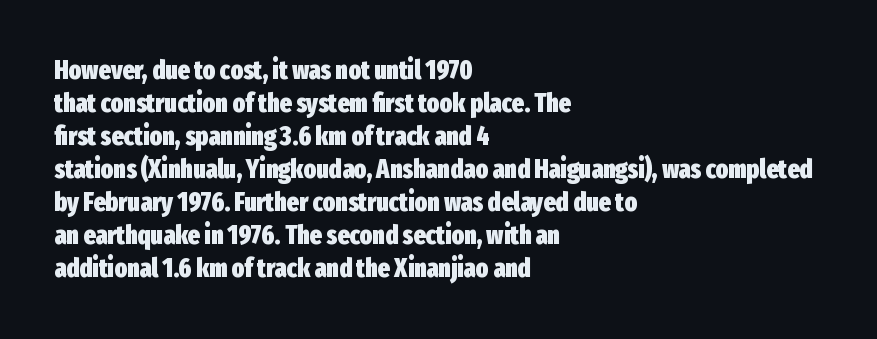
The image shows 26 px bold type, upright; set left-aligned, normal line spacing (1.27x), normal letter spacing, not underlined.
